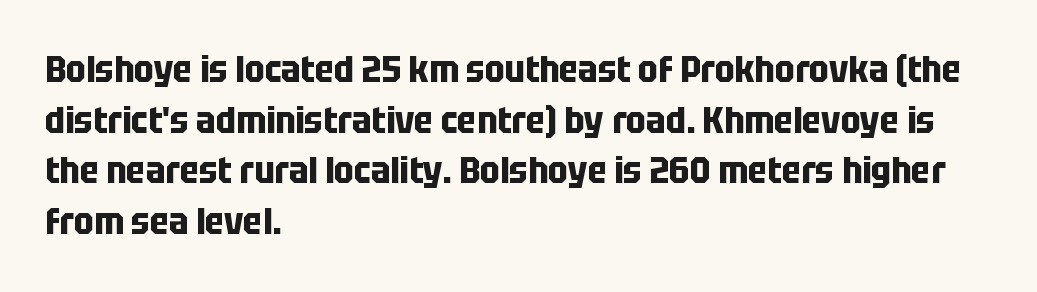
The image shows 37 px bold, condensed sans-serif type, upright; set left-aligned, normal line spacing (1.37x), normal letter spacing, not underlined; low stroke contrast and a large x-height.
